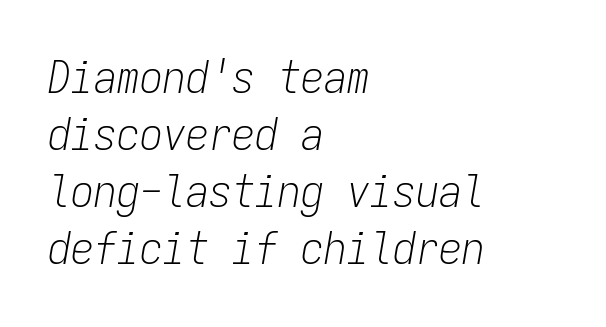
Q: Is the text bold? A: No.
Q: Is the text italic (slanted)? A: Yes, it leans right by about 9 degrees.
Q: Is the text underlined? A: No.
Q: How is the paragraph aligned? A: Left-aligned.
Q: Is the spacing between letters normal or unusually wide? A: Normal.
Q: Width (condensed, normal, or wide)? A: Condensed.
Q: Stroke contrast? A: Low.
Q: x-height? A: Medium.
Q: Monospaced? A: Yes.
